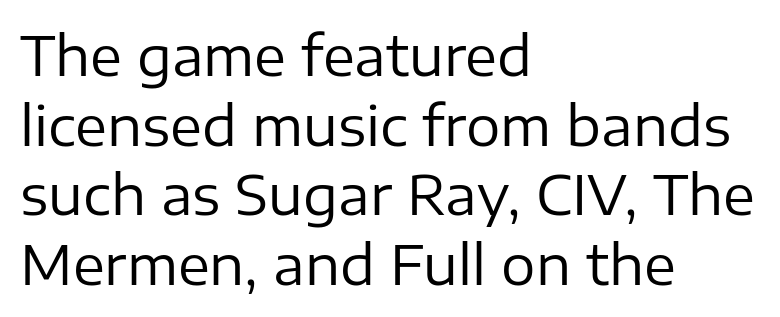
Q: Is the text bold? A: No.
Q: Is the text italic (slanted)? A: No, it is upright.
Q: Is the typeface a serif or a sans-serif typeface? A: Sans-serif.
Q: Is the text underlined? A: No.
Q: How is the paragraph aligned? A: Left-aligned.
Q: Is the spacing between letters normal or unusually wide? A: Normal.
Q: Is the spacing between lines tight, normal or loose? A: Normal.
Q: Width (condensed, normal, or wide)? A: Normal.
Q: Stroke contrast? A: Low.
Q: x-height? A: Medium.
Q: Monospaced? A: No.
